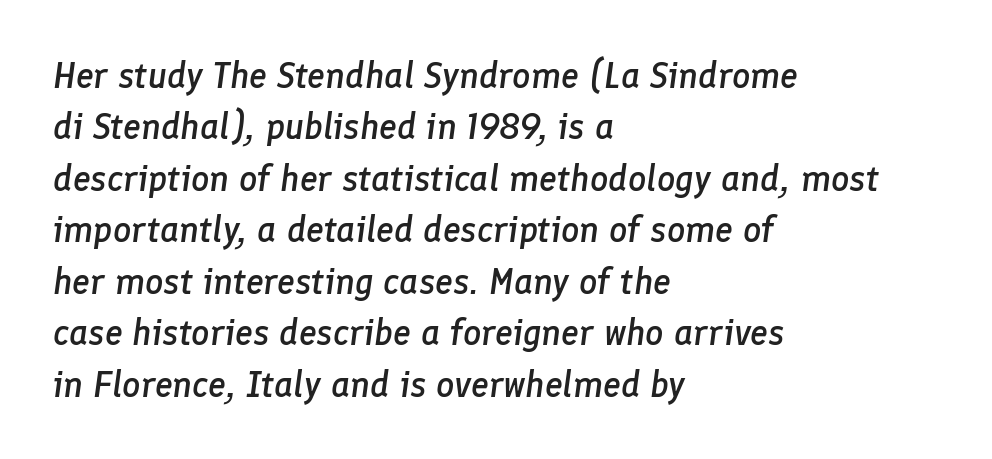
{"italic": "yes", "lean": "right", "slant_degrees": 8, "bold": "semi", "weight": "semibold", "width": "normal", "stroke_contrast": "low", "x_height": "medium", "monospaced": "no", "underline": "no", "align": "left", "line_spacing": "normal", "line_spacing_ratio": 1.43, "letter_spacing": "normal", "letter_spacing_em": 0.0, "glyph_px": 36}
